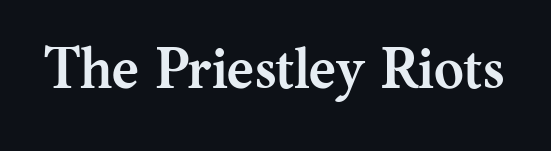
The image shows 57 px semibold serif type, upright; set normal letter spacing, not underlined; medium stroke contrast and a medium x-height.
